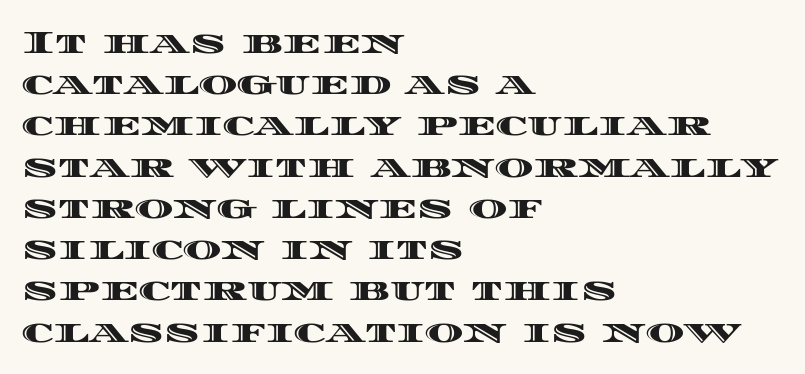
Character widths vary here, with narrow letters taking less room than wide ones. The block of text has a typical density, with ordinary space between rows. This sample uses plain, unmodified letter spacing. Horizontal alignment here is leftward, the default for most running prose. Clear beneath every line of the passage. The letters stand straight up with perfectly vertical stems.
